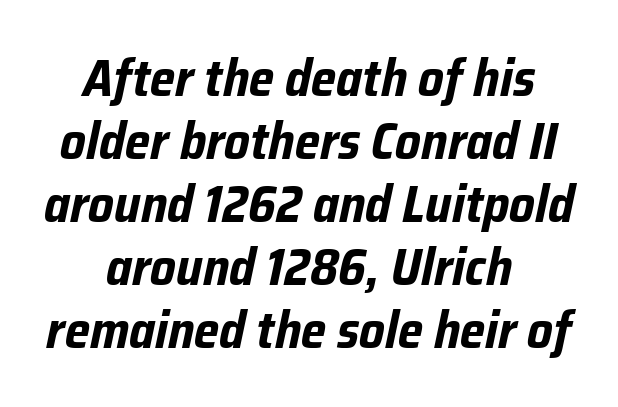
The image shows 52 px bold, condensed type, italic (leaning right); set centered, line spacing 1.21x, normal letter spacing, not underlined; low stroke contrast and a medium x-height.
